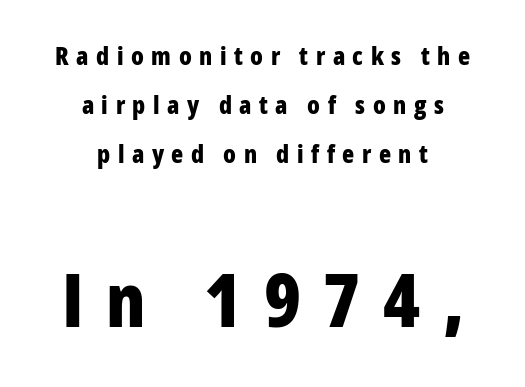
The image shows 75 px bold, condensed sans-serif type, upright; set centered, loose line spacing (1.97x), unusually wide letter spacing (+0.3 em), not underlined; the second (bottom) block is 3.0x larger; low stroke contrast and a medium x-height.
